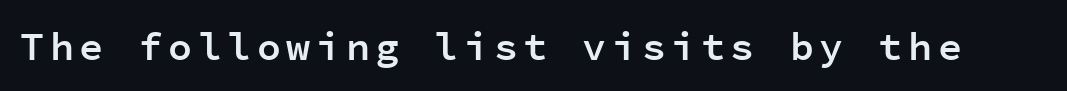
The image shows 40 px semibold sans-serif type, upright, monospaced; set not underlined; low stroke contrast and a medium x-height.
